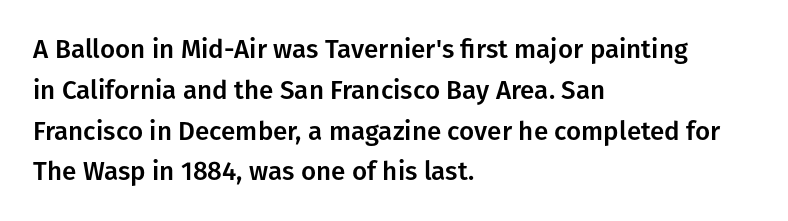
{"italic": "no", "underline": "no", "align": "left", "line_spacing": "normal", "line_spacing_ratio": 1.57, "letter_spacing": "normal", "letter_spacing_em": 0.0, "glyph_px": 26}
